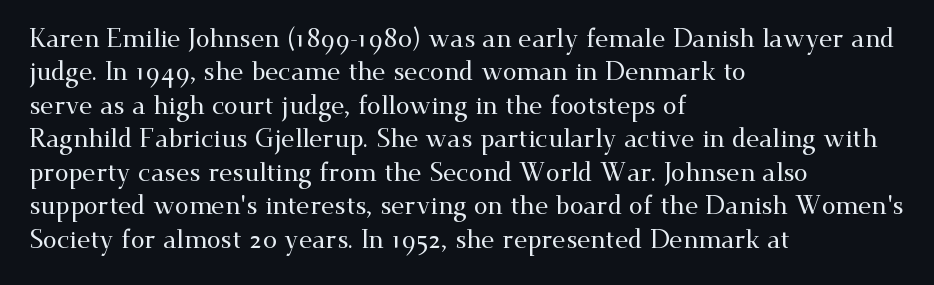
{"italic": "no", "underline": "no", "align": "left", "line_spacing": "normal", "line_spacing_ratio": 1.34, "letter_spacing": "normal", "letter_spacing_em": 0.0, "glyph_px": 25}
